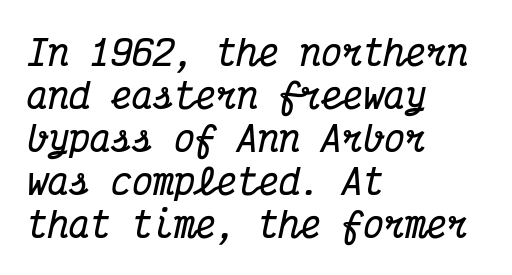
The image shows 35 px bold, condensed serif type, italic (leaning right), monospaced; set left-aligned, line spacing 1.23x, normal letter spacing, not underlined; medium stroke contrast and a medium x-height.
